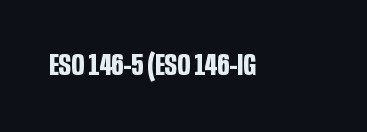
Q: Is the text bold? A: Yes.
Q: Is the text italic (slanted)? A: No, it is upright.
Q: Is the typeface a serif or a sans-serif typeface? A: Sans-serif.
Q: Is the text underlined? A: No.
Q: Is the spacing between letters normal or unusually wide? A: Normal.
Q: Width (condensed, normal, or wide)? A: Condensed.
Q: Stroke contrast? A: Low.
Q: x-height? A: Large.
Q: Monospaced? A: No.
